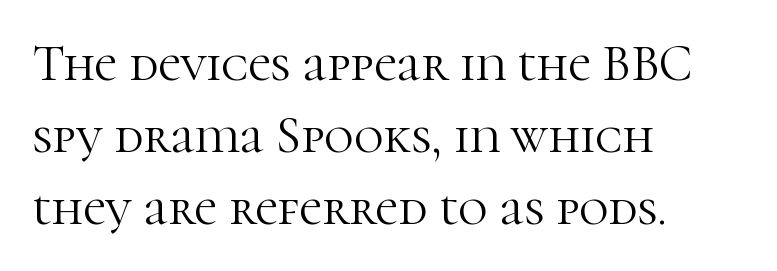
The passage shown is typeset with a serif family. Rule under the text: the space is simply empty. Horizontal bands of white between lines are of average thickness. Ascenders rise straight up at ninety degrees.
